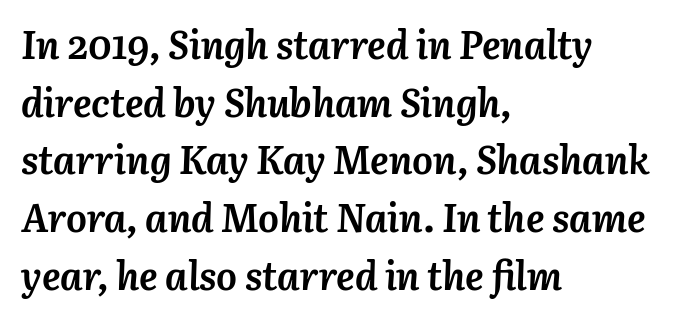
Which margin do the lines hug? The left one — the right edge is uneven. The letters advance in unequal steps, a hallmark of proportional type. These lines keep a tight, regular rhythm from letter to letter. Plenty of ink on the page — the face is bold.
